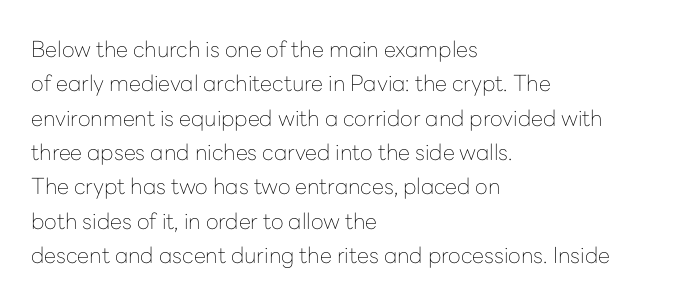
The image shows 22 px text type, upright; set left-aligned, normal line spacing (1.56x), normal letter spacing, not underlined.
